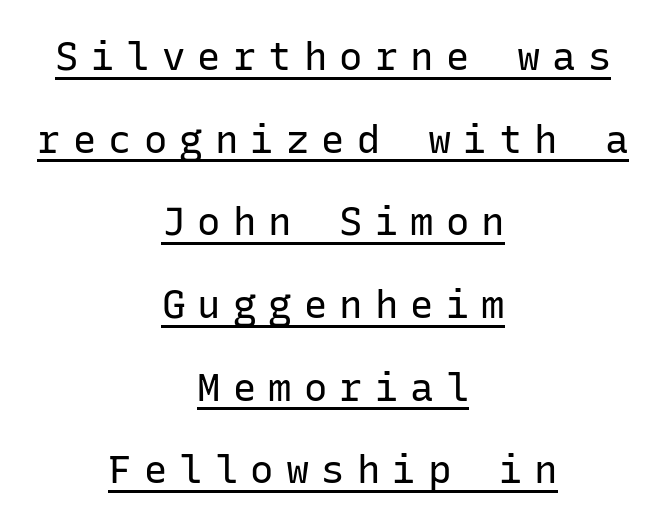
{"serif": "no", "italic": "no", "bold": "no", "weight": "regular", "width": "normal", "stroke_contrast": "low", "x_height": "medium", "monospaced": "yes", "underline": "yes", "align": "center", "line_spacing": "loose", "line_spacing_ratio": 2.12, "letter_spacing": "wide", "letter_spacing_em": 0.31, "glyph_px": 39}
